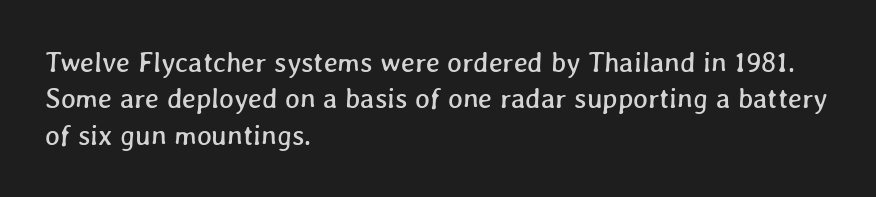
In terms of letterspacing, this is plain default setting. The face used here is proportionally spaced, like ordinary book or web type. Whoever set this chose a conventional vertical rhythm. The gap between lines stays unmarked.
